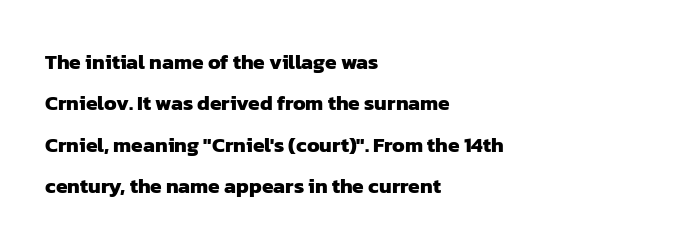
Check under the words: just untouched page. Honestly, the letter spacing is just normal — you wouldn't notice it. Does the copy run flush right? No — it runs flush left. If you measured baseline to baseline, you'd find a long distance. A full-strength bold gives these letters their thick strokes.
